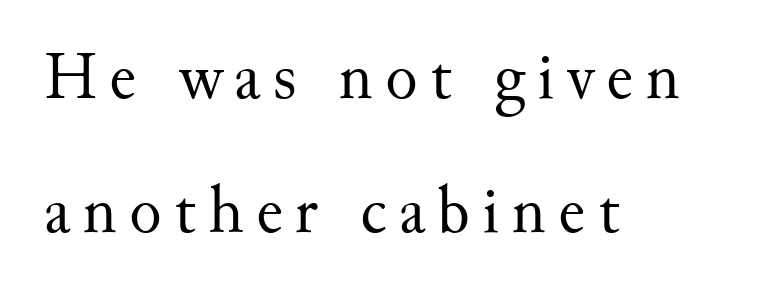
{"serif": "yes", "italic": "no", "bold": "no", "weight": "regular", "width": "normal", "stroke_contrast": "medium", "x_height": "small", "monospaced": "no", "underline": "no", "align": "left", "line_spacing": "loose", "line_spacing_ratio": 2.0, "glyph_px": 67}
